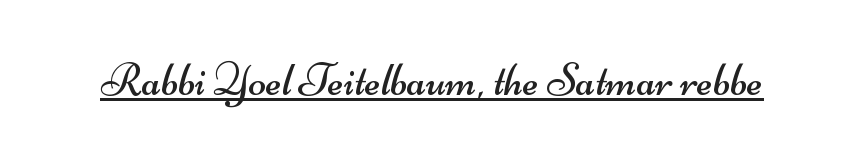
Q: Is the text bold? A: No.
Q: Is the typeface a serif or a sans-serif typeface? A: Sans-serif.
Q: Is the text underlined? A: Yes.
Q: Is the spacing between letters normal or unusually wide? A: Normal.
Q: Width (condensed, normal, or wide)? A: Wide.
Q: Stroke contrast? A: Medium.
Q: x-height? A: Small.
Q: Monospaced? A: No.
